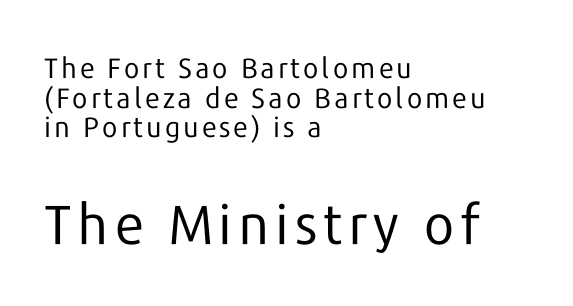
The image shows 55 px regular-weight sans-serif type, upright; set left-aligned, tight line spacing (1.06x), not underlined; the second (bottom) block is 1.96x larger; low stroke contrast and a medium x-height.
